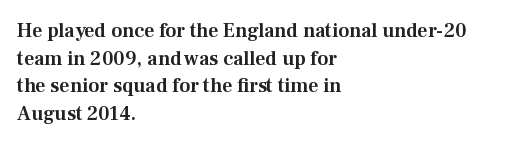
The image shows 20 px text type, upright; set left-aligned, normal line spacing (1.38x), normal letter spacing, not underlined.
